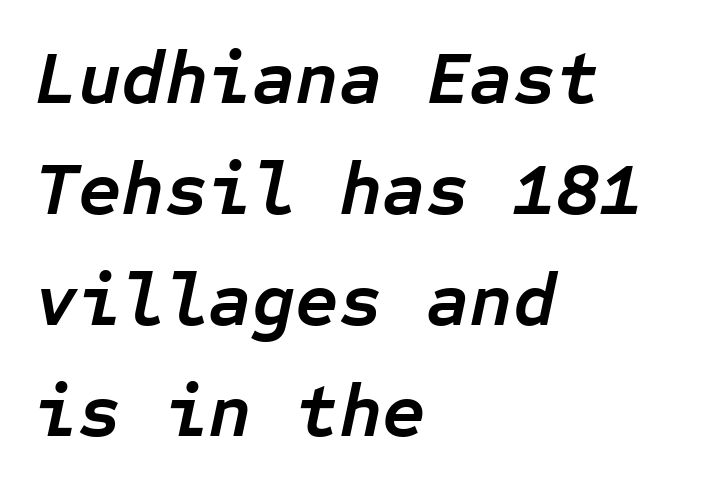
The image shows 75 px semibold type, italic (leaning right), monospaced; set left-aligned, normal line spacing (1.48x), normal letter spacing, not underlined; low stroke contrast and a medium x-height.
